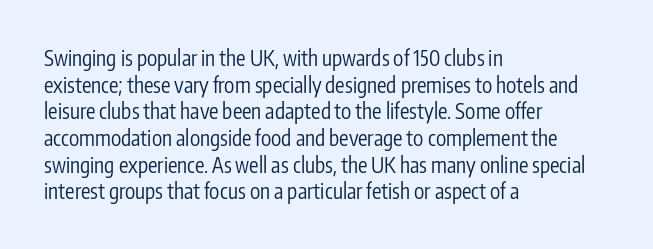
The image shows 21 px text type, upright; set left-aligned, normal line spacing (1.27x), normal letter spacing, not underlined.
